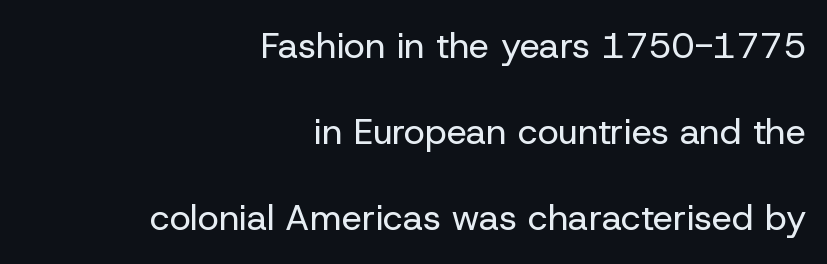
Q: Is the text bold? A: No.
Q: Is the text italic (slanted)? A: No, it is upright.
Q: Is the typeface a serif or a sans-serif typeface? A: Sans-serif.
Q: Is the text underlined? A: No.
Q: How is the paragraph aligned? A: Right-aligned.
Q: Is the spacing between letters normal or unusually wide? A: Normal.
Q: Is the spacing between lines tight, normal or loose? A: Loose.
Q: Width (condensed, normal, or wide)? A: Normal.
Q: Stroke contrast? A: Low.
Q: x-height? A: Medium.
Q: Monospaced? A: No.
